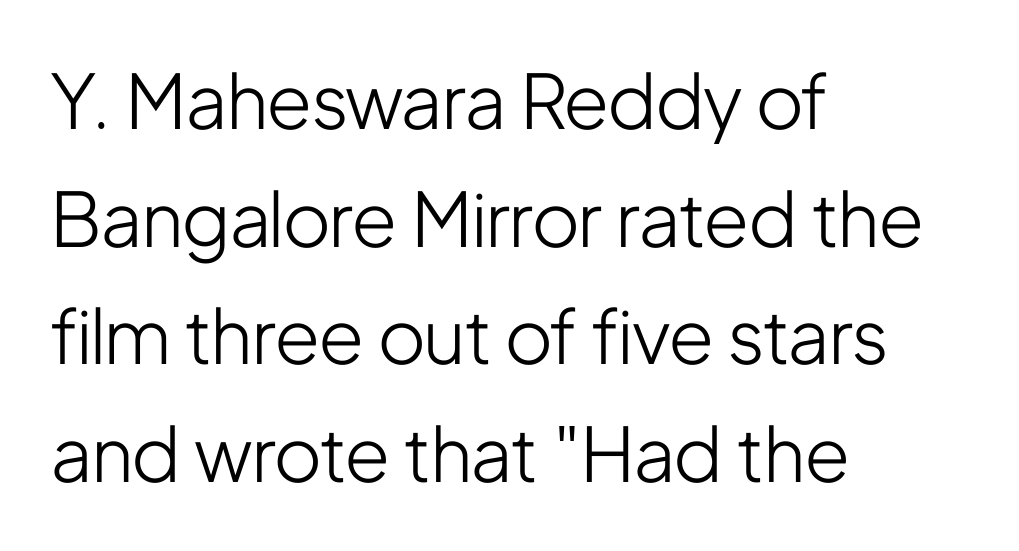
{"serif": "no", "italic": "no", "bold": "no", "weight": "light", "width": "condensed", "stroke_contrast": "low", "x_height": "medium", "monospaced": "no", "underline": "no", "align": "left", "line_spacing": "normal", "line_spacing_ratio": 1.57, "letter_spacing": "normal", "letter_spacing_em": 0.0, "glyph_px": 75}
